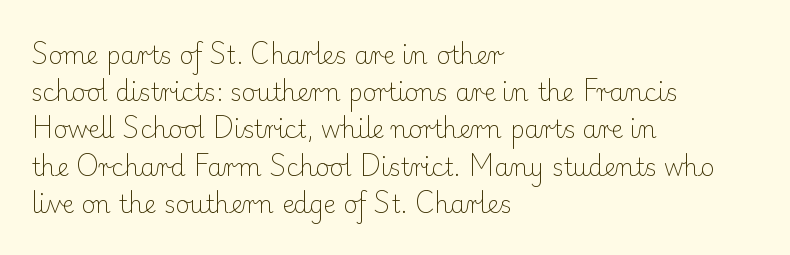
{"italic": "no", "bold": "no", "underline": "no", "align": "left", "line_spacing": "normal", "line_spacing_ratio": 1.55, "letter_spacing": "normal", "letter_spacing_em": 0.0, "glyph_px": 24}
